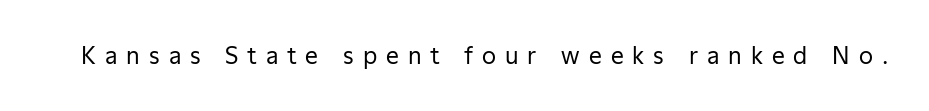
The font sits on the lighter half of the weight spectrum, regular included. Lines of text with bare space underneath. Do the letters lean? They stand straight. Display-style spreading of the glyphs; the letterfit is very open.
